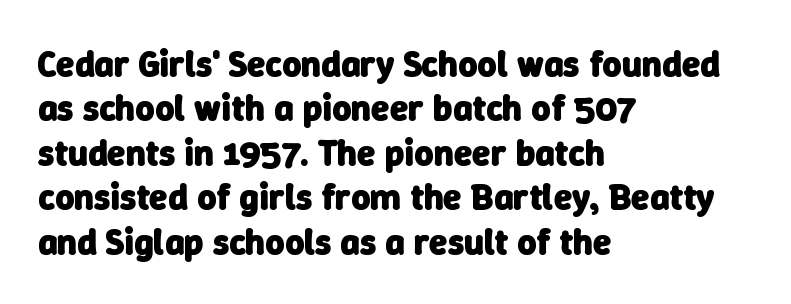
Q: Is the text bold? A: Yes.
Q: Is the typeface a serif or a sans-serif typeface? A: Sans-serif.
Q: Is the text underlined? A: No.
Q: How is the paragraph aligned? A: Left-aligned.
Q: Is the spacing between letters normal or unusually wide? A: Normal.
Q: Width (condensed, normal, or wide)? A: Normal.
Q: Stroke contrast? A: Low.
Q: x-height? A: Medium.
Q: Monospaced? A: No.
